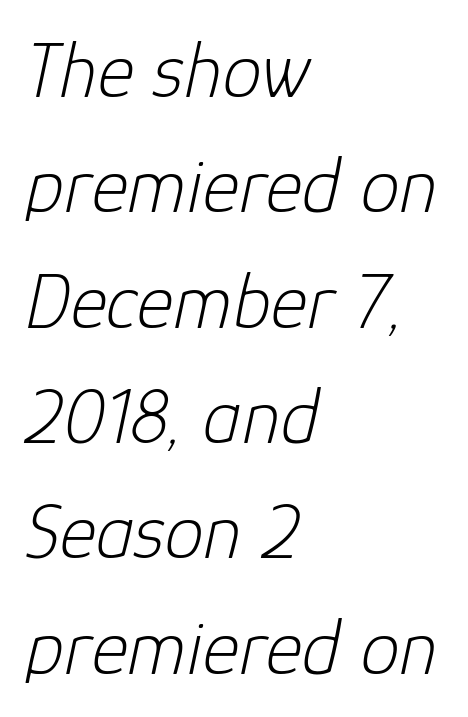
An italicized treatment has been applied to the whole sample. Looks like regular typesetting: each glyph gets only the width it needs. Summary of vertical rhythm: regular, with standard interline spacing. The tracking reads as untouched default to a designer's eye.
